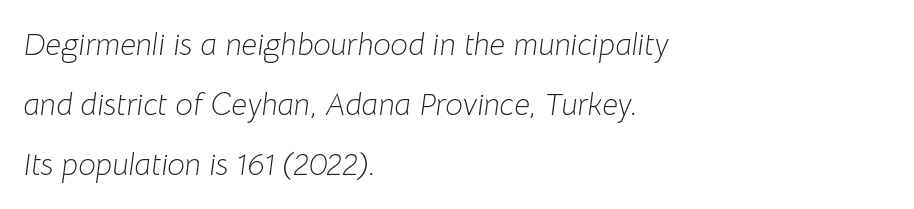
The image shows 31 px light type, italic (leaning right); set left-aligned, loose line spacing (1.94x), normal letter spacing, not underlined; low stroke contrast and a medium x-height.
